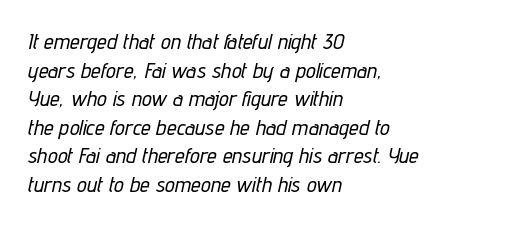
Q: Is the text italic (slanted)? A: Yes, it leans right by about 12 degrees.
Q: Is the text underlined? A: No.
Q: How is the paragraph aligned? A: Left-aligned.
Q: Is the spacing between letters normal or unusually wide? A: Normal.
Q: Is the spacing between lines tight, normal or loose? A: Normal.
